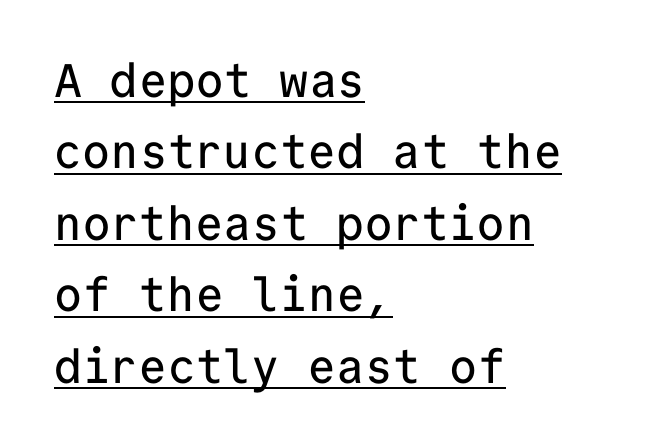
{"serif": "no", "italic": "no", "width": "normal", "stroke_contrast": "low", "x_height": "medium", "monospaced": "yes", "underline": "yes", "align": "left", "line_spacing": "normal", "line_spacing_ratio": 1.52, "letter_spacing": "normal", "letter_spacing_em": 0.0, "glyph_px": 47}
